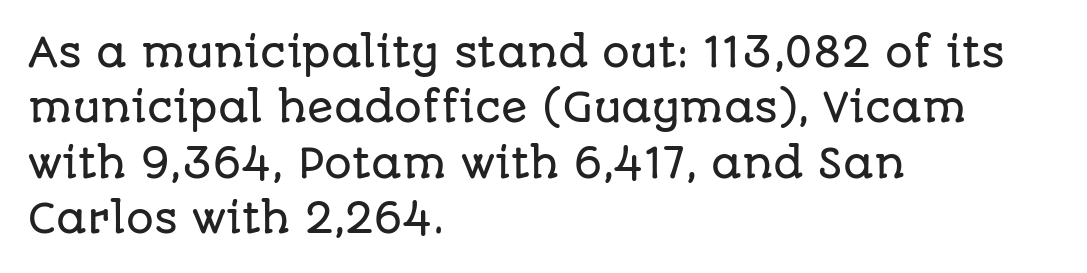
The image shows 39 px sans-serif type, upright; set left-aligned, normal line spacing (1.42x), normal letter spacing, not underlined; low stroke contrast and a large x-height.
